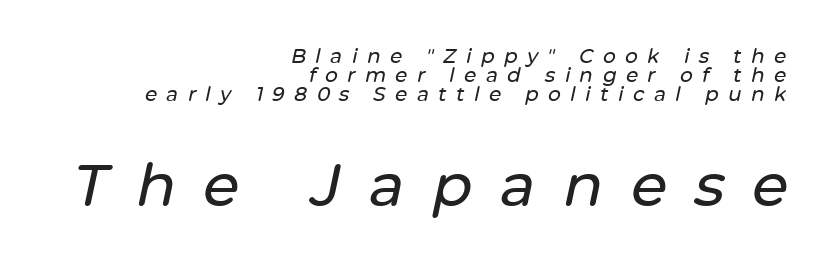
Rows of type sit shoulder to shoulder in the vertical direction. Here the designer chose a conventional face with non-uniform glyph widths. There's an unmistakable incline to the writing here. The second block has been scaled up relative to the first. Words appear elongated and porous because spacing is wide. Type without underlining.
